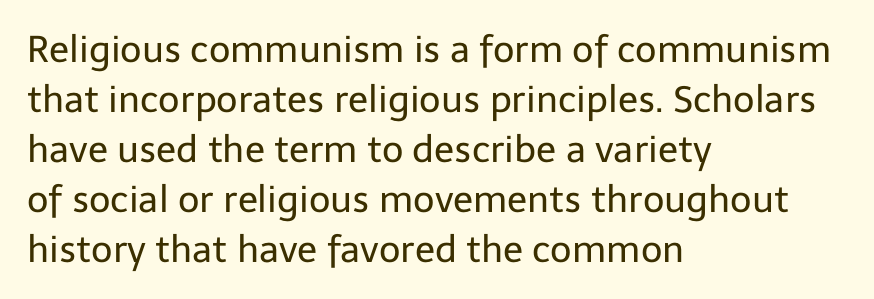
This sample uses plain, unmodified letter spacing. A typesetter would label this face a sans. Any mark beneath the type? The region is blank. Each letter keeps its own natural width here, so spacing adapts to shape.
